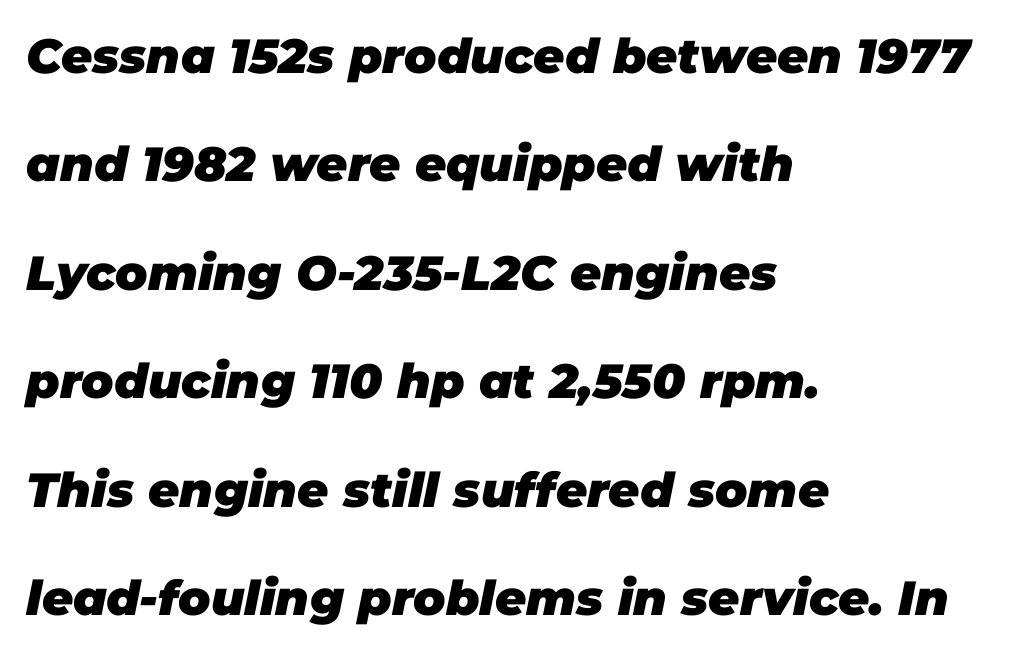
{"italic": "yes", "lean": "right", "slant_degrees": 11, "bold": "yes", "weight": "heavy", "width": "normal", "stroke_contrast": "low", "x_height": "large", "monospaced": "no", "underline": "no", "align": "left", "line_spacing": "loose", "line_spacing_ratio": 2.26, "letter_spacing": "normal", "letter_spacing_em": 0.0, "glyph_px": 48}
